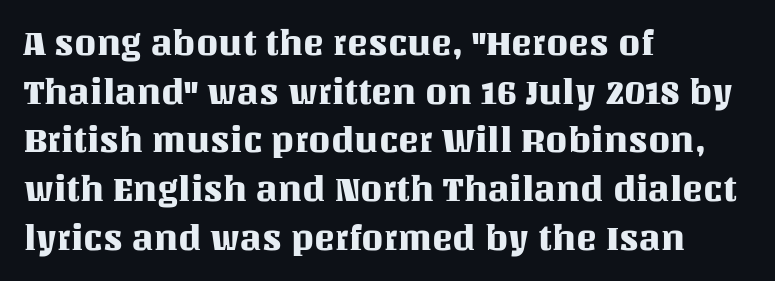
A bare baseline throughout the passage. Note the varied advance widths — an 'i' is clearly narrower than an 'm'. Vertical spacing — default. A classic flush-left, rag-right setting is used for this passage. This sample uses an upright cut, with every glyph sitting square on the baseline.
